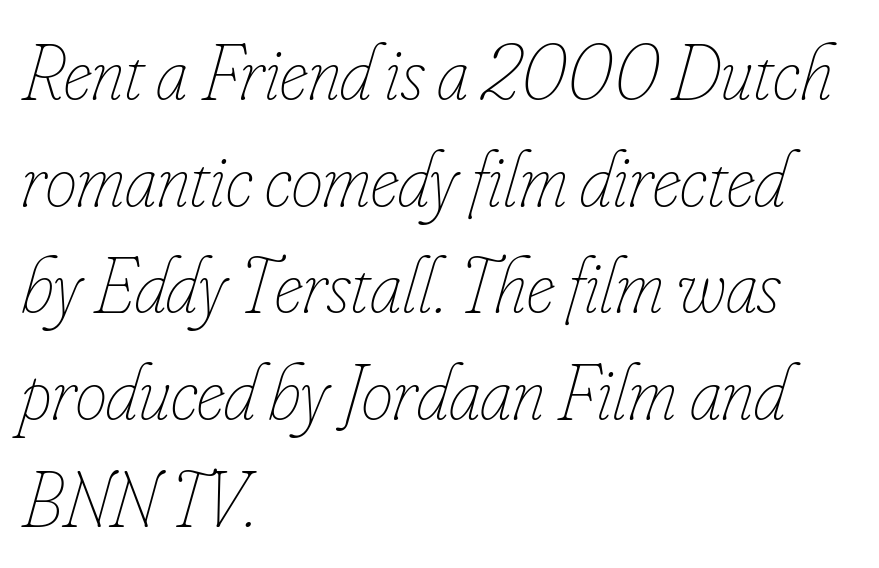
Q: Is the text bold? A: No.
Q: Is the text italic (slanted)? A: Yes, it leans right by about 16 degrees.
Q: Is the text underlined? A: No.
Q: How is the paragraph aligned? A: Left-aligned.
Q: Is the spacing between letters normal or unusually wide? A: Normal.
Q: Is the spacing between lines tight, normal or loose? A: Normal.
Q: Width (condensed, normal, or wide)? A: Condensed.
Q: Stroke contrast? A: Low.
Q: x-height? A: Small.
Q: Monospaced? A: No.
